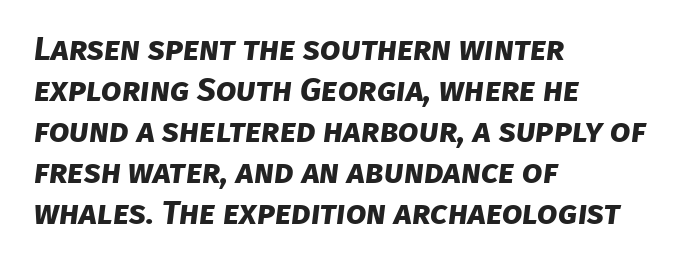
Caption: bold face, heavy strokes. Stroke terminals: plain, sans-serif. The rendering keeps characters at their native spacing. Anything drawn beneath the words? Only blank space. Teacher's note: observe the even left margin — that is flush-left alignment. Note the varied advance widths — an 'i' is clearly narrower than an 'm'.
